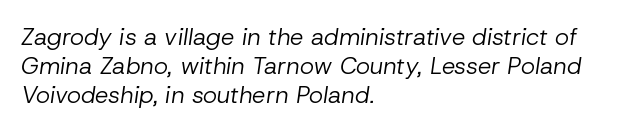
{"italic": "yes", "lean": "right", "slant_degrees": 8, "bold": "no", "underline": "no", "align": "left", "line_spacing_ratio": 1.21, "letter_spacing": "normal", "letter_spacing_em": 0.0, "glyph_px": 24}
